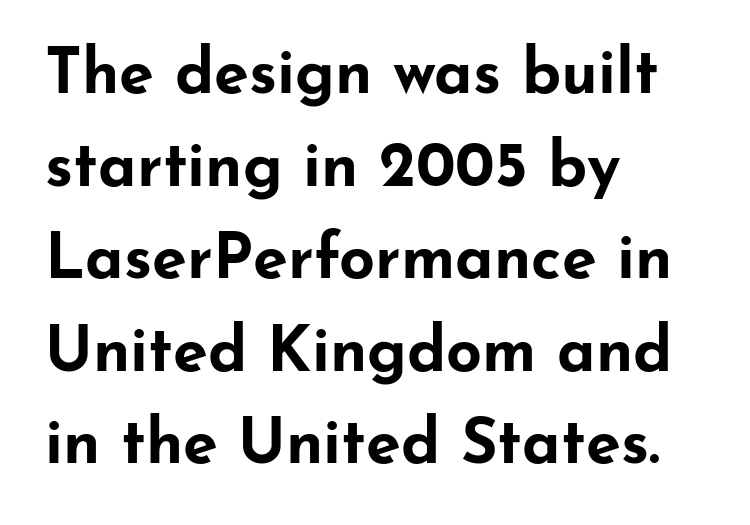
Default kerning and tracking; the words read as compact shapes. Each glyph is drawn with heavy, bold strokes. Interline gaps are of average width in this sample. The lines in this sample share a left origin and differ only in where they stop. Do the characters align in a grid? No, the font is proportional.
